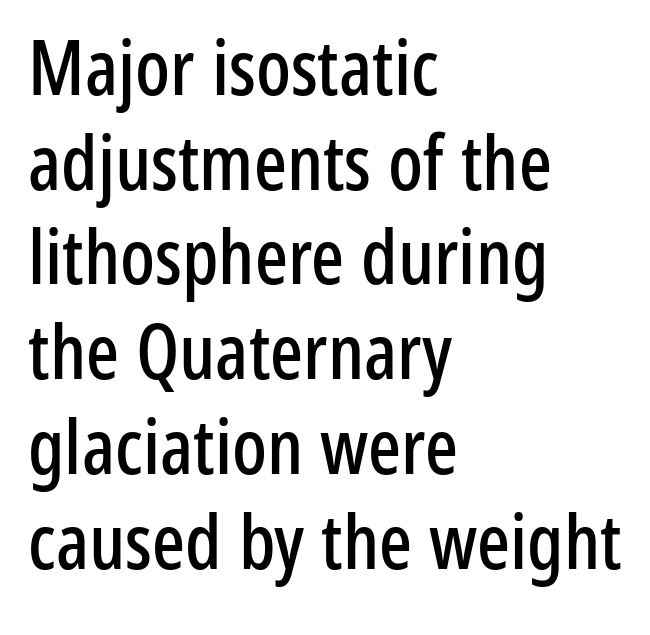
{"serif": "no", "italic": "no", "width": "condensed", "stroke_contrast": "low", "x_height": "medium", "monospaced": "no", "underline": "no", "align": "left", "line_spacing_ratio": 1.23, "letter_spacing": "normal", "letter_spacing_em": 0.0, "glyph_px": 77}
